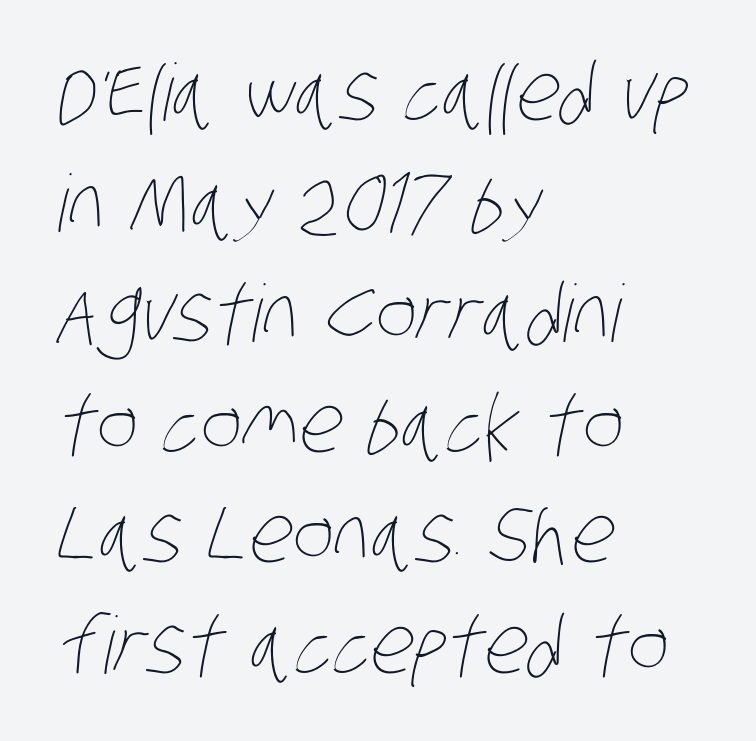
Q: Is the text bold? A: No.
Q: Is the text underlined? A: No.
Q: How is the paragraph aligned? A: Left-aligned.
Q: Is the spacing between letters normal or unusually wide? A: Normal.
Q: Is the spacing between lines tight, normal or loose? A: Normal.
Q: Width (condensed, normal, or wide)? A: Condensed.
Q: Stroke contrast? A: Low.
Q: x-height? A: Large.
Q: Monospaced? A: No.
